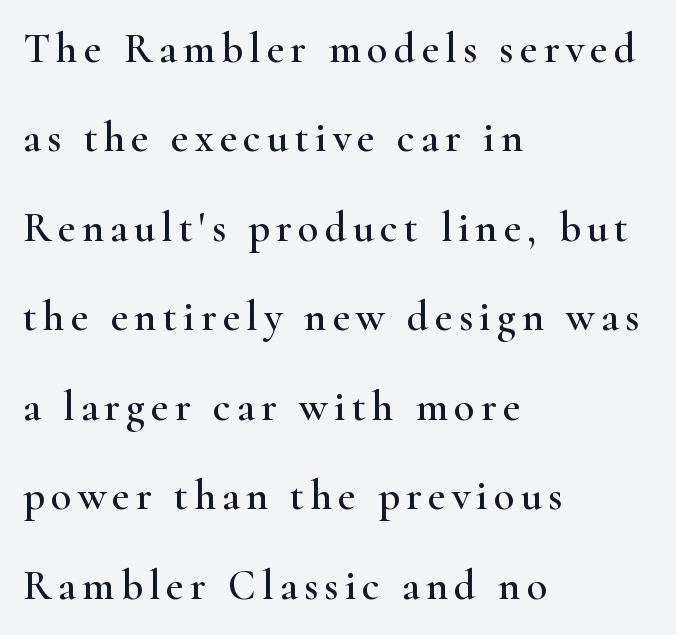
The image shows 42 px wide serif type, upright; set left-aligned, loose line spacing (2.13x), not underlined; high stroke contrast and a small x-height.
